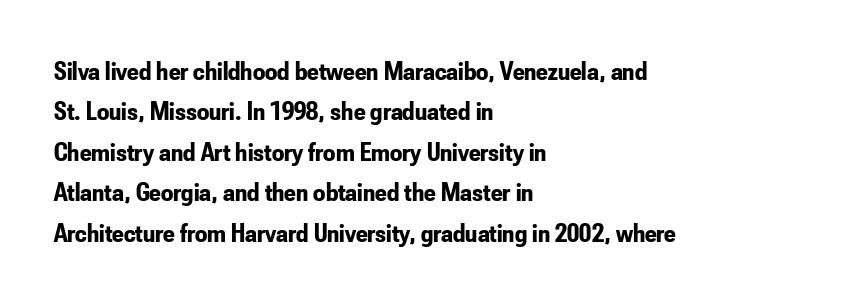
The image shows 27 px bold type, upright; set left-aligned, normal line spacing (1.5x), normal letter spacing, not underlined.
